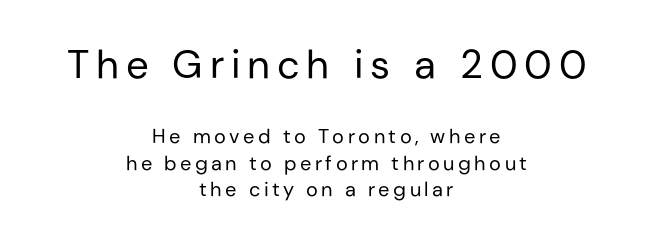
The image shows 40 px regular-weight sans-serif type, upright; set centered, normal line spacing (1.33x), not underlined; the first (top) block is 2.0x larger; low stroke contrast and a medium x-height.
